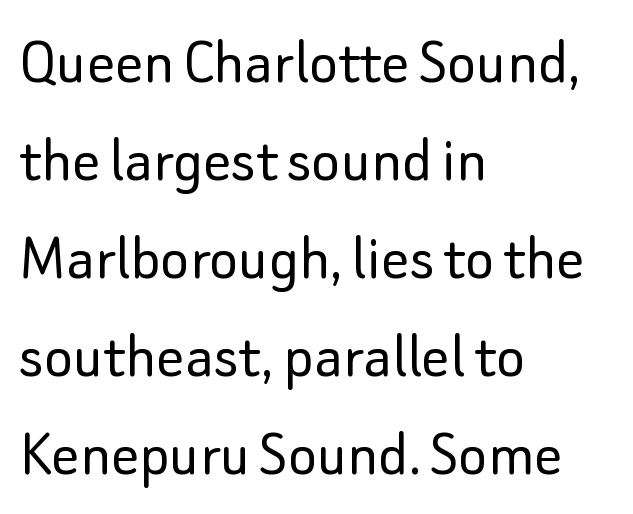
The image shows 69 px light sans-serif type, upright; set left-aligned, normal line spacing (1.42x), normal letter spacing, not underlined; low stroke contrast and a small x-height.
